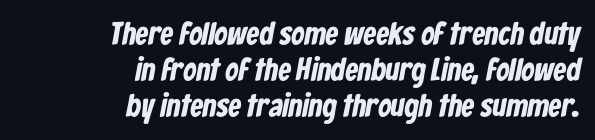
{"serif": "no", "bold": "yes", "weight": "bold", "width": "condensed", "stroke_contrast": "low", "x_height": "medium", "monospaced": "no", "underline": "no", "align": "right", "line_spacing": "tight", "line_spacing_ratio": 1.13, "letter_spacing": "normal", "letter_spacing_em": 0.0, "glyph_px": 32}
